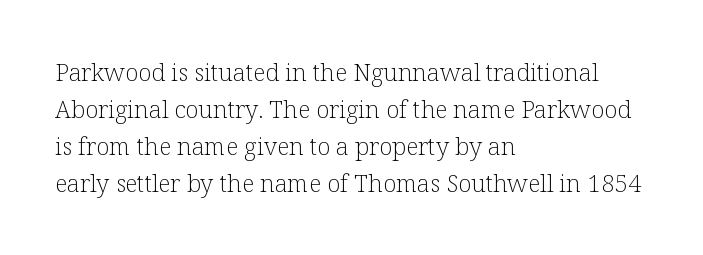
The image shows 24 px text type, upright; set left-aligned, normal line spacing (1.54x), normal letter spacing, not underlined.
